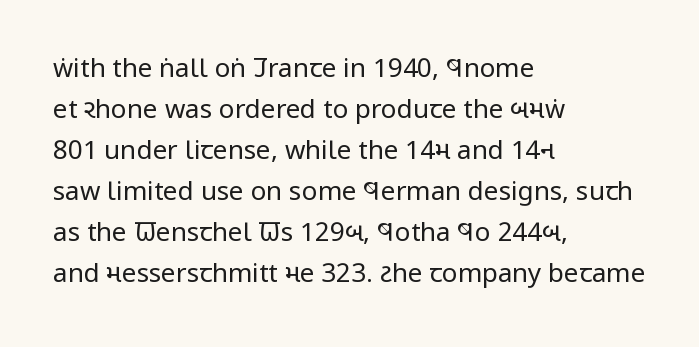
Q: Is the text bold? A: No.
Q: Is the text italic (slanted)? A: No, it is upright.
Q: Is the text underlined? A: No.
Q: How is the paragraph aligned? A: Left-aligned.
Q: Is the spacing between letters normal or unusually wide? A: Normal.
Q: Is the spacing between lines tight, normal or loose? A: Normal.
